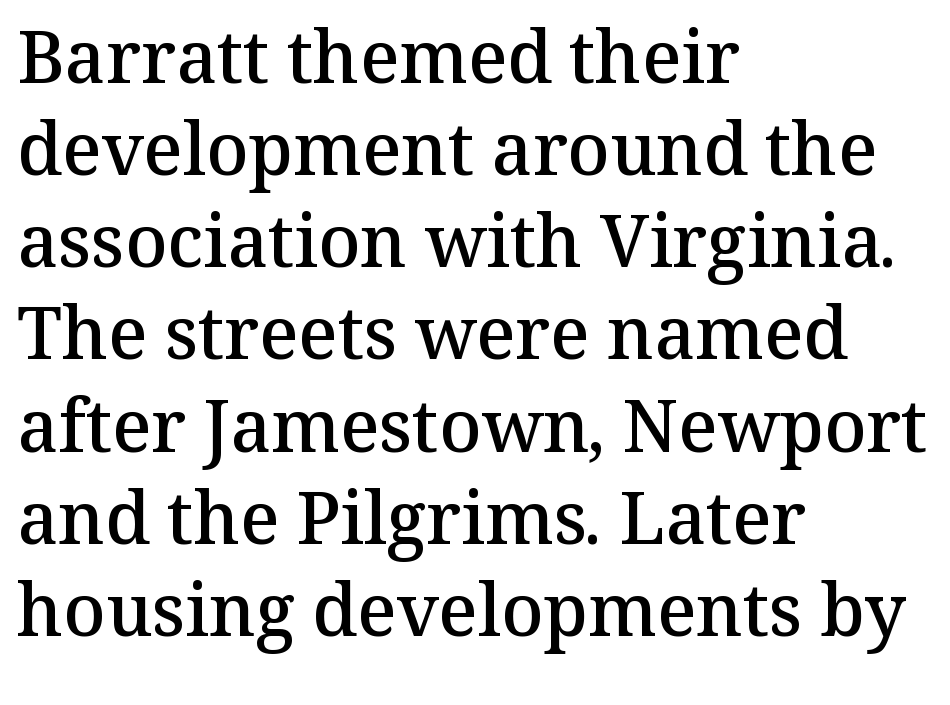
The image shows 72 px semibold serif type, upright; set left-aligned, normal line spacing (1.28x), normal letter spacing, not underlined; medium stroke contrast and a medium x-height.
